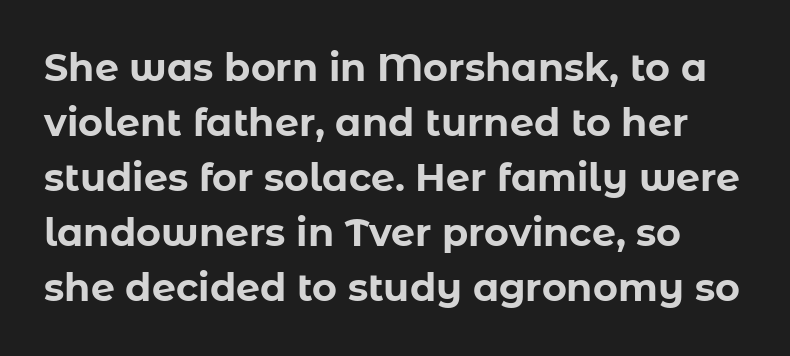
The image shows 38 px bold sans-serif type, upright; set normal line spacing (1.45x), normal letter spacing, not underlined; low stroke contrast and a medium x-height.
